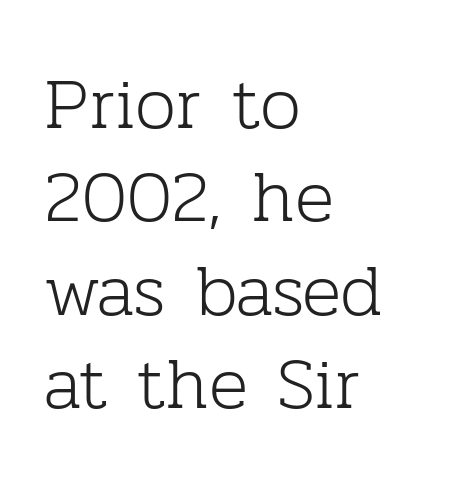
In CSS terms this would be text-align: left. The weight tops out at a normal text grade. Type without underlining. Upright lettering throughout. The passage shown is typed in a proportional face where columns would drift.
